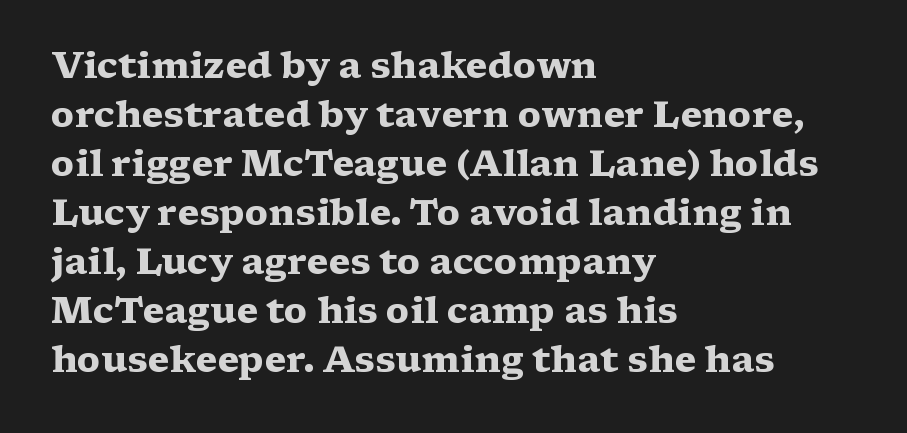
Q: Is the text bold? A: Yes.
Q: Is the text italic (slanted)? A: No, it is upright.
Q: Is the typeface a serif or a sans-serif typeface? A: Serif.
Q: Is the text underlined? A: No.
Q: How is the paragraph aligned? A: Left-aligned.
Q: Is the spacing between letters normal or unusually wide? A: Normal.
Q: Is the spacing between lines tight, normal or loose? A: Normal.
Q: Width (condensed, normal, or wide)? A: Wide.
Q: Stroke contrast? A: Medium.
Q: x-height? A: Medium.
Q: Monospaced? A: No.
